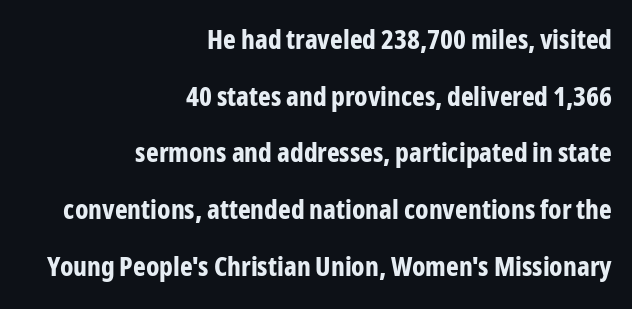
All the whitespace from short lines collects on the left. You could fit nearly another row in the gap between these rows. Tall strokes in this sample are plumb rather than angled. No extra tracking has been applied to these lines. Type without underlining. Typographic density is high because the face is bold.
